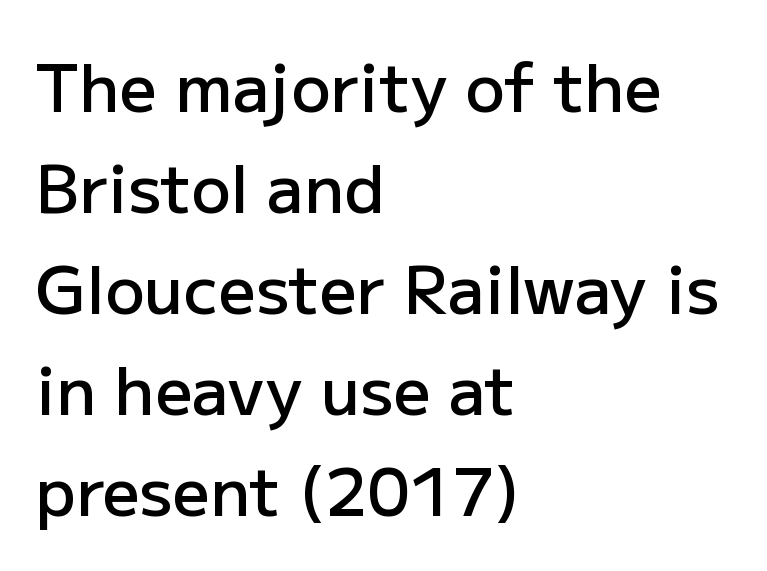
What stands out about the letter spacing? Nothing — it is the standard amount. Each letter keeps its own natural width here, so spacing adapts to shape. What weight is shown? A semibold, between regular and bold. Posture: vertical. How would I describe the line gaps? Plain and ordinary. Line beginnings align vertically; line endings do not.
